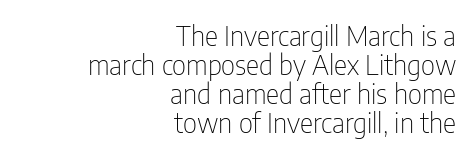
The image shows 28 px thin, condensed sans-serif type, upright; set right-aligned, tight line spacing (1.04x), normal letter spacing, not underlined; low stroke contrast and a medium x-height.
